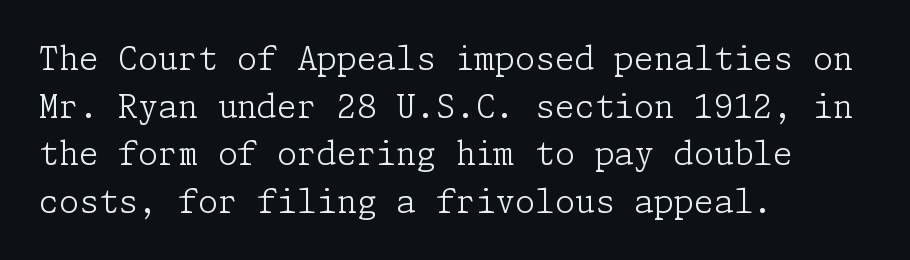
The image shows 32 px light serif type, upright; set left-aligned, normal line spacing (1.49x), normal letter spacing, not underlined; low stroke contrast and a medium x-height.
